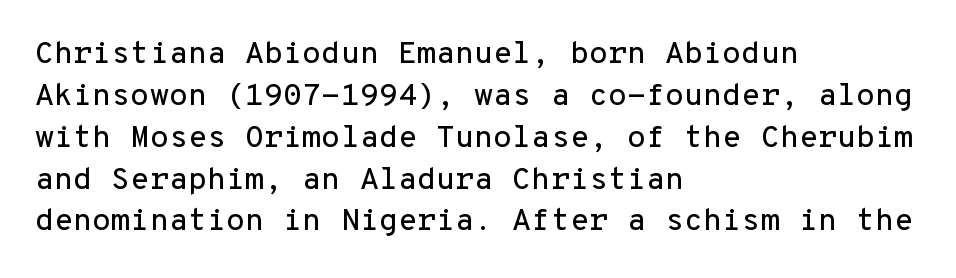
The lines sit at an ordinary, default distance from one another. This sample has the even, mechanical cadence of fixed-width lettering. Leftover space on each line is placed entirely after the last word. Designer's note — italics off, roman on.
